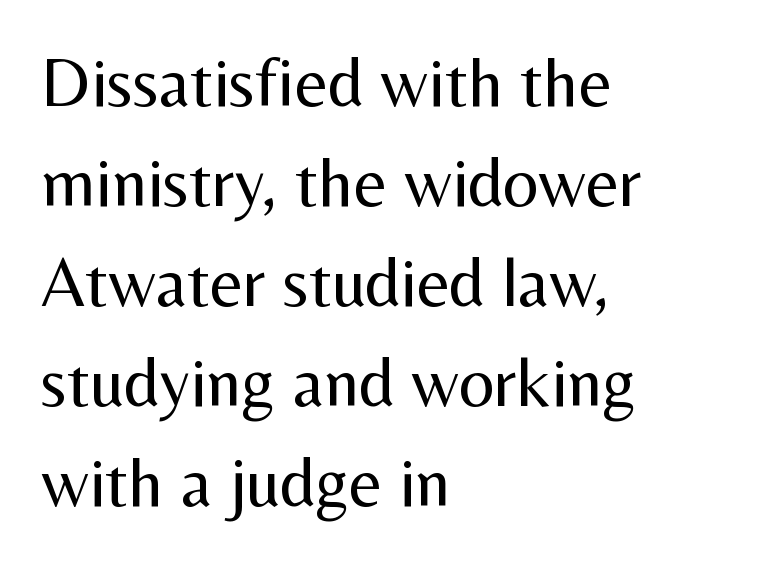
Q: Is the text bold? A: No.
Q: Is the text italic (slanted)? A: No, it is upright.
Q: Is the typeface a serif or a sans-serif typeface? A: Sans-serif.
Q: Is the text underlined? A: No.
Q: How is the paragraph aligned? A: Left-aligned.
Q: Is the spacing between letters normal or unusually wide? A: Normal.
Q: Is the spacing between lines tight, normal or loose? A: Normal.
Q: Width (condensed, normal, or wide)? A: Normal.
Q: Stroke contrast? A: Medium.
Q: x-height? A: Medium.
Q: Monospaced? A: No.
